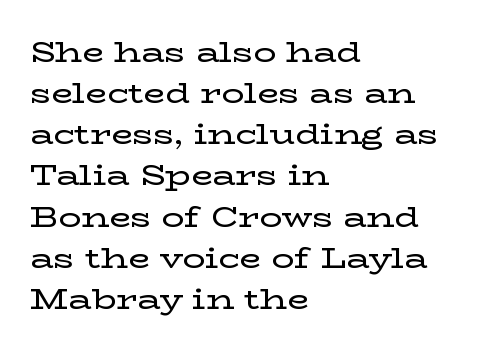
Each letter keeps its own natural width here, so spacing adapts to shape. In terms of leading, this rendering sits right in the middle. In CSS terms this would be text-align: left. Default kerning and tracking; the words read as compact shapes.
